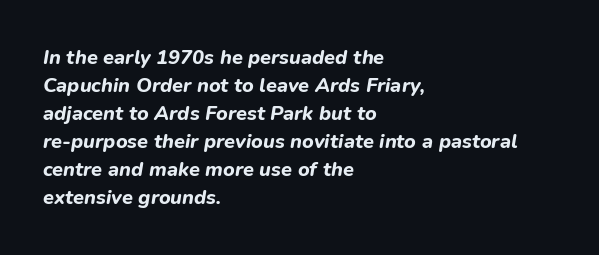
Q: Is the text bold? A: Yes.
Q: Is the text italic (slanted)? A: Yes, it leans right by about 9 degrees.
Q: Is the text underlined? A: No.
Q: How is the paragraph aligned? A: Left-aligned.
Q: Is the spacing between letters normal or unusually wide? A: Normal.
Q: Is the spacing between lines tight, normal or loose? A: Normal.
